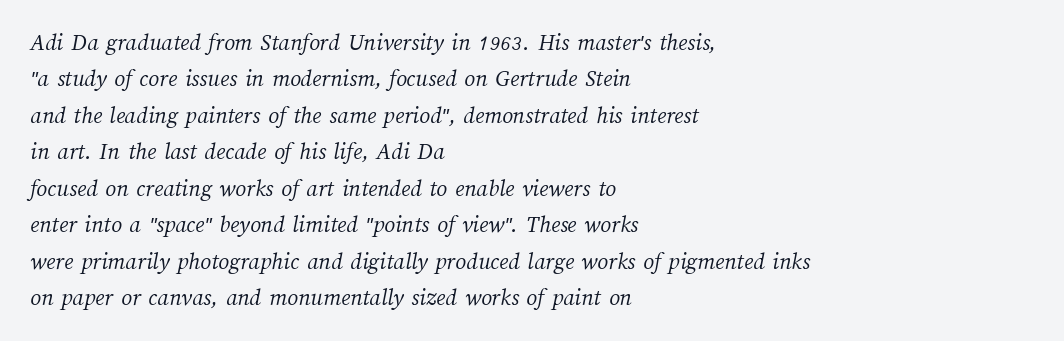
The image shows 24 px text type; set left-aligned, normal line spacing (1.52x), normal letter spacing, not underlined.
